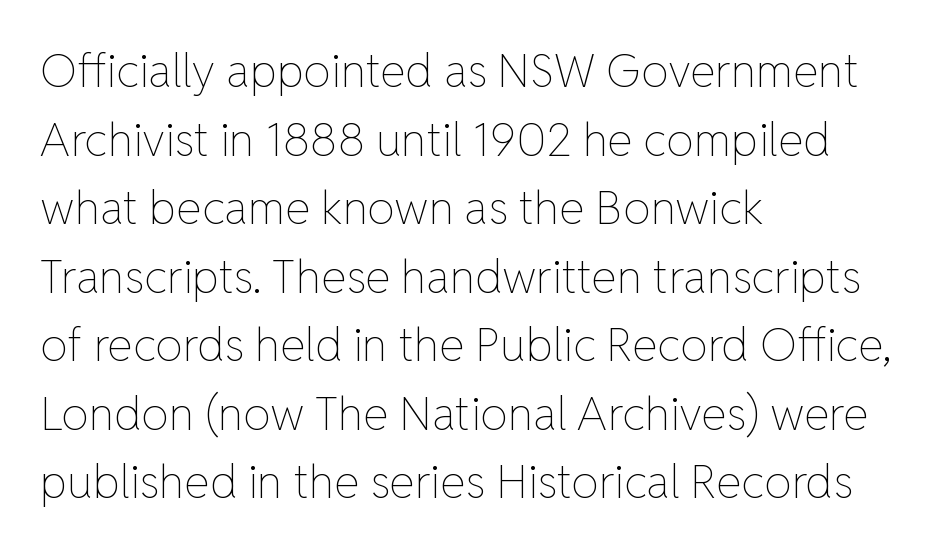
{"italic": "no", "bold": "no", "weight": "thin", "width": "normal", "stroke_contrast": "low", "x_height": "medium", "monospaced": "no", "underline": "no", "align": "left", "line_spacing": "normal", "line_spacing_ratio": 1.49, "letter_spacing": "normal", "letter_spacing_em": 0.0, "glyph_px": 46}
